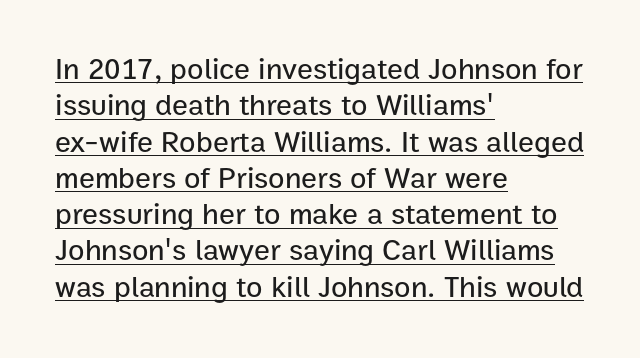
{"serif": "no", "italic": "no", "width": "normal", "stroke_contrast": "low", "x_height": "medium", "monospaced": "no", "underline": "yes", "align": "left", "line_spacing_ratio": 1.21, "letter_spacing": "normal", "letter_spacing_em": 0.0, "glyph_px": 30}
